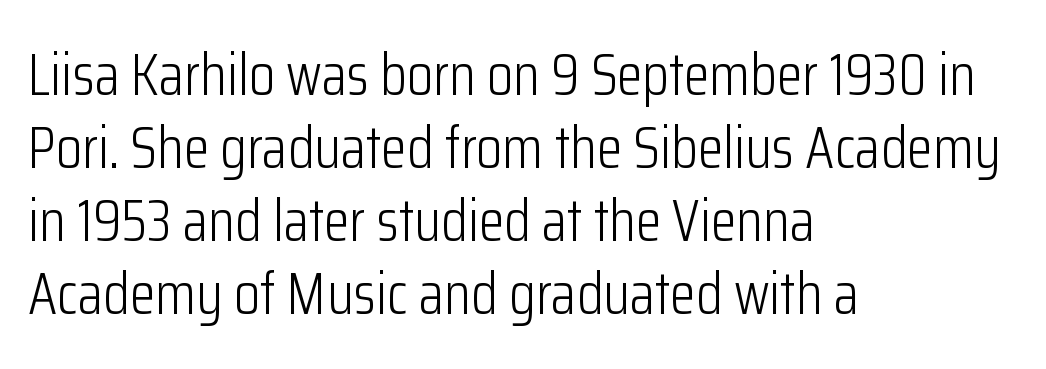
{"serif": "no", "italic": "no", "bold": "no", "weight": "light", "width": "condensed", "stroke_contrast": "low", "x_height": "medium", "monospaced": "no", "underline": "no", "align": "left", "line_spacing_ratio": 1.24, "letter_spacing": "normal", "letter_spacing_em": 0.0, "glyph_px": 59}
